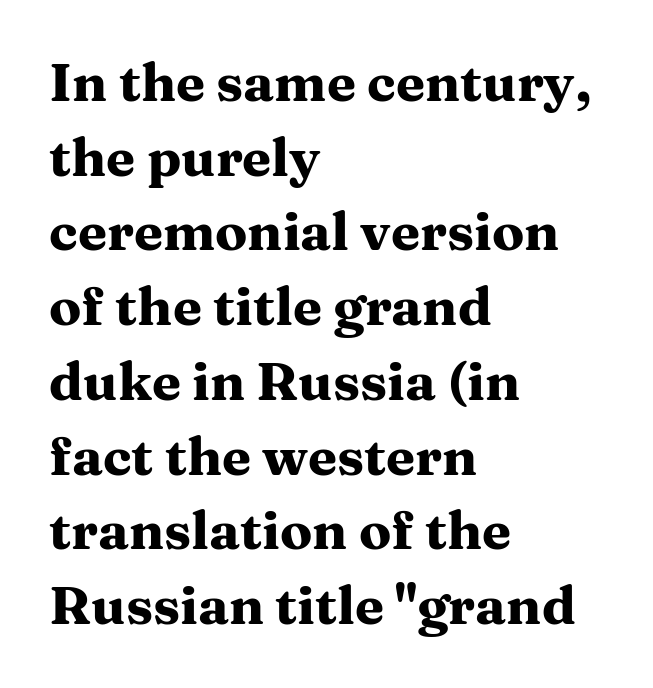
The image shows 53 px heavy, wide serif type, upright; set left-aligned, normal line spacing (1.41x), normal letter spacing, not underlined; medium stroke contrast and a medium x-height.
